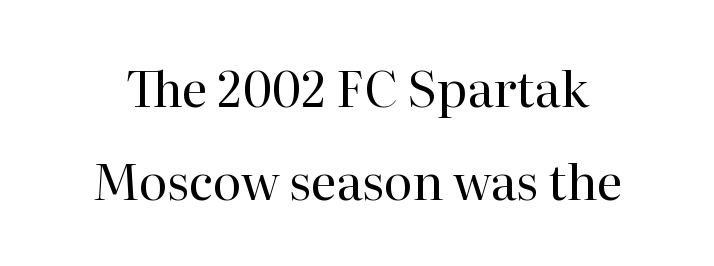
{"serif": "yes", "italic": "no", "bold": "no", "weight": "regular", "width": "normal", "stroke_contrast": "high", "x_height": "medium", "monospaced": "no", "underline": "no", "line_spacing": "loose", "line_spacing_ratio": 1.9, "letter_spacing": "normal", "letter_spacing_em": 0.0, "glyph_px": 49}
